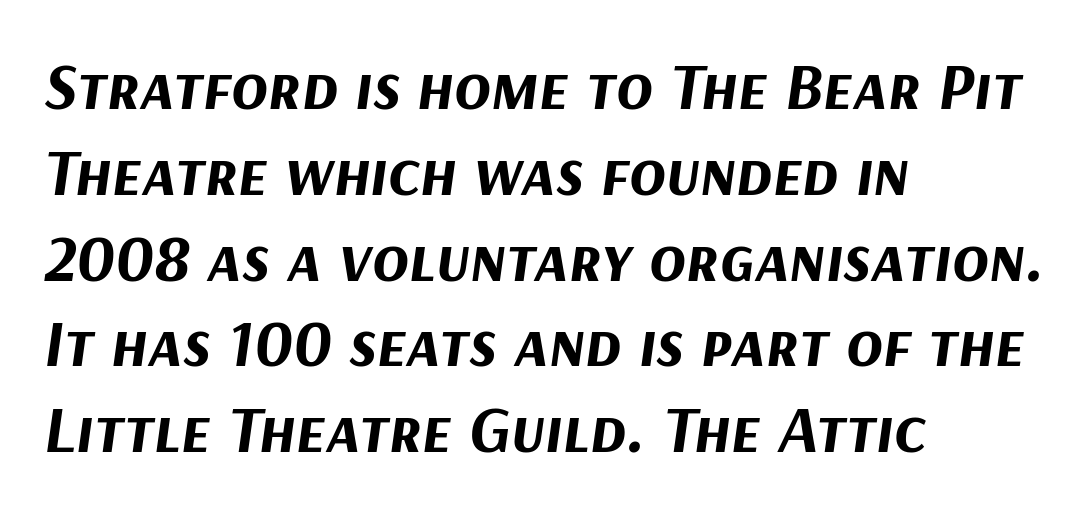
The image shows 67 px bold type, italic (leaning right); set left-aligned, normal line spacing (1.28x), normal letter spacing, not underlined; medium stroke contrast and a medium x-height.
